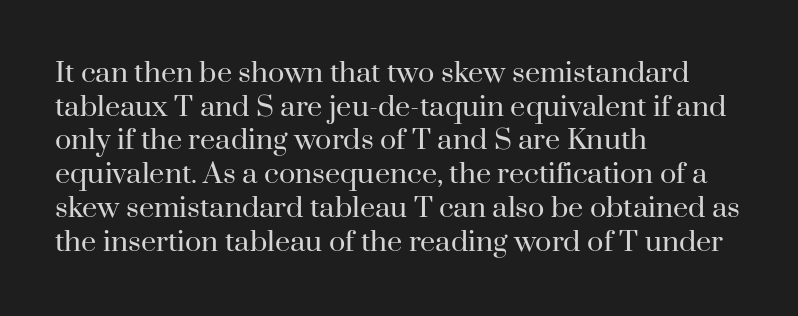
Q: Is the text bold? A: No.
Q: Is the text italic (slanted)? A: No, it is upright.
Q: Is the text underlined? A: No.
Q: How is the paragraph aligned? A: Left-aligned.
Q: Is the spacing between letters normal or unusually wide? A: Normal.
Q: Is the spacing between lines tight, normal or loose? A: Normal.
